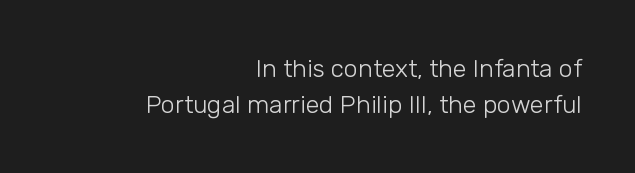
{"italic": "no", "bold": "no", "underline": "no", "align": "right", "line_spacing": "normal", "line_spacing_ratio": 1.43, "letter_spacing": "normal", "letter_spacing_em": 0.0, "glyph_px": 25}
